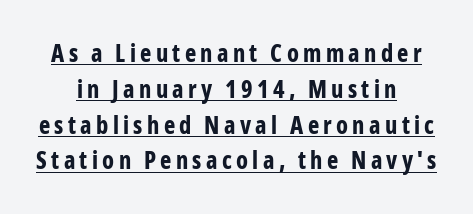
Q: Is the text bold? A: Yes.
Q: Is the text italic (slanted)? A: No, it is upright.
Q: Is the text underlined? A: Yes.
Q: Is the spacing between lines tight, normal or loose? A: Normal.
